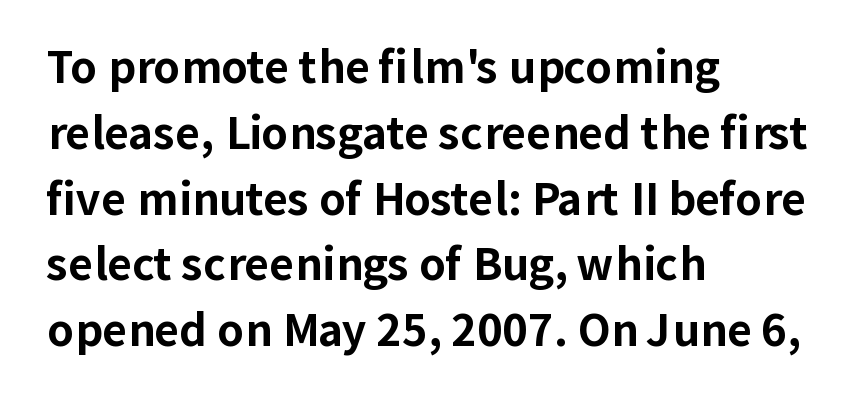
The image shows 43 px bold sans-serif type, upright; set left-aligned, normal line spacing (1.53x), normal letter spacing, not underlined; low stroke contrast and a medium x-height.
